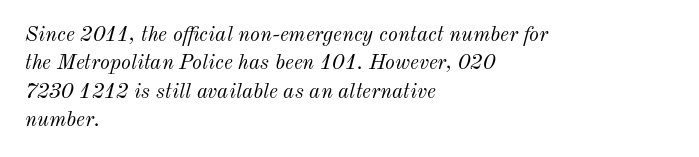
The image shows 21 px text type, italic (leaning right); set left-aligned, normal line spacing (1.35x), normal letter spacing, not underlined.
